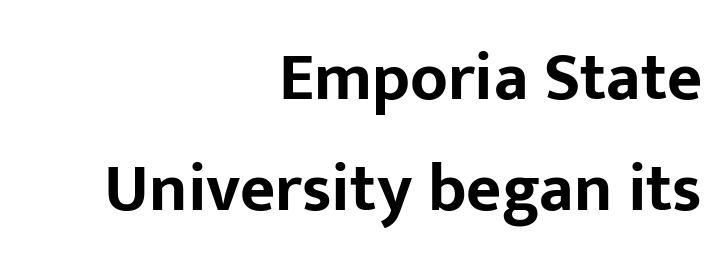
{"serif": "no", "italic": "no", "bold": "yes", "weight": "bold", "width": "normal", "stroke_contrast": "low", "x_height": "medium", "monospaced": "no", "underline": "no", "align": "right", "line_spacing": "normal", "line_spacing_ratio": 1.63, "letter_spacing": "normal", "letter_spacing_em": 0.0, "glyph_px": 68}
